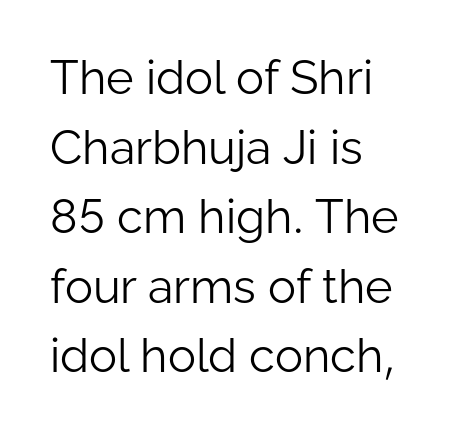
Q: Is the text bold? A: No.
Q: Is the text italic (slanted)? A: No, it is upright.
Q: Is the typeface a serif or a sans-serif typeface? A: Sans-serif.
Q: Is the text underlined? A: No.
Q: How is the paragraph aligned? A: Left-aligned.
Q: Is the spacing between letters normal or unusually wide? A: Normal.
Q: Is the spacing between lines tight, normal or loose? A: Normal.
Q: Width (condensed, normal, or wide)? A: Normal.
Q: Stroke contrast? A: Low.
Q: x-height? A: Medium.
Q: Monospaced? A: No.
